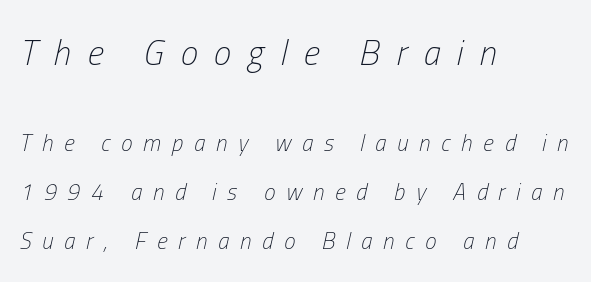
Heft: none added — not bold. Compared with a centered layout, this one pins lines to the left instead. Two sizes are in play, and the larger belongs to the first block. Is this a fixed-width face? No — the glyphs have proportional, varying widths. The letters are slanted; this is an italic face. Quick note: interline space is abundant.
